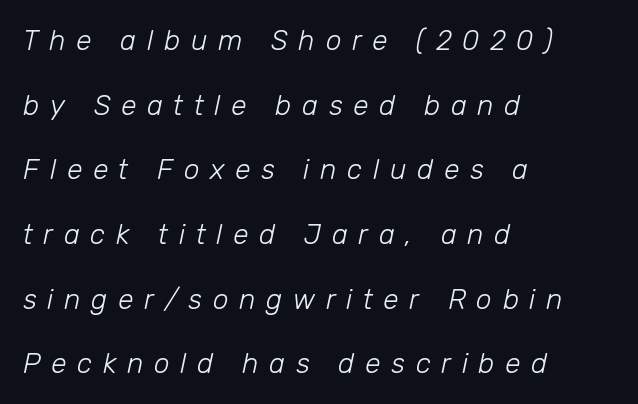
The image shows 28 px light type, italic (leaning right); set left-aligned, loose line spacing (2.31x), unusually wide letter spacing (+0.38 em), not underlined; low stroke contrast and a medium x-height.
